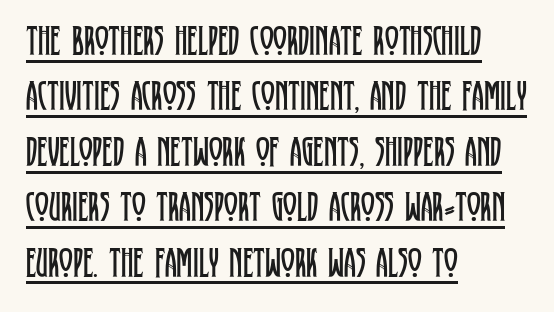
The image shows 42 px regular-weight, condensed serif type, upright; set left-aligned, normal line spacing (1.32x), normal letter spacing, underlined; low stroke contrast and a large x-height.
